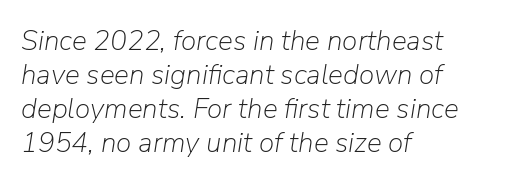
Q: Is the text bold? A: No.
Q: Is the text italic (slanted)? A: Yes, it leans right by about 9 degrees.
Q: Is the text underlined? A: No.
Q: How is the paragraph aligned? A: Left-aligned.
Q: Is the spacing between letters normal or unusually wide? A: Normal.
Q: Width (condensed, normal, or wide)? A: Normal.
Q: Stroke contrast? A: Low.
Q: x-height? A: Medium.
Q: Monospaced? A: No.
